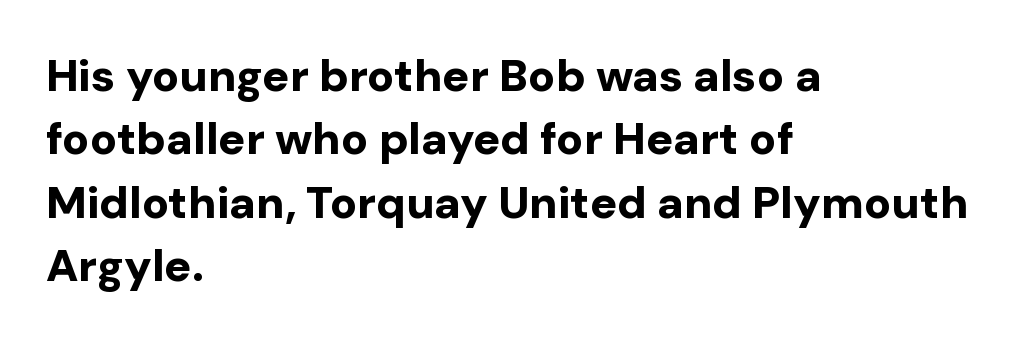
{"serif": "no", "italic": "no", "bold": "yes", "weight": "bold", "width": "normal", "stroke_contrast": "low", "x_height": "medium", "monospaced": "no", "underline": "no", "align": "left", "line_spacing": "normal", "line_spacing_ratio": 1.41, "letter_spacing": "normal", "letter_spacing_em": 0.0, "glyph_px": 45}
